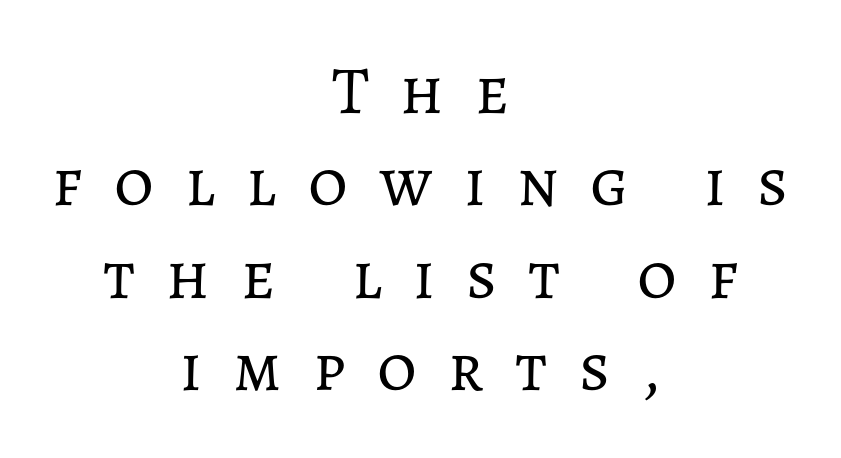
Q: Is the text bold? A: No.
Q: Is the text italic (slanted)? A: No, it is upright.
Q: Is the text underlined? A: No.
Q: How is the paragraph aligned? A: Centered.
Q: Is the spacing between letters normal or unusually wide? A: Unusually wide.
Q: Is the spacing between lines tight, normal or loose? A: Normal.
Q: Width (condensed, normal, or wide)? A: Normal.
Q: Stroke contrast? A: Low.
Q: x-height? A: Medium.
Q: Monospaced? A: No.
